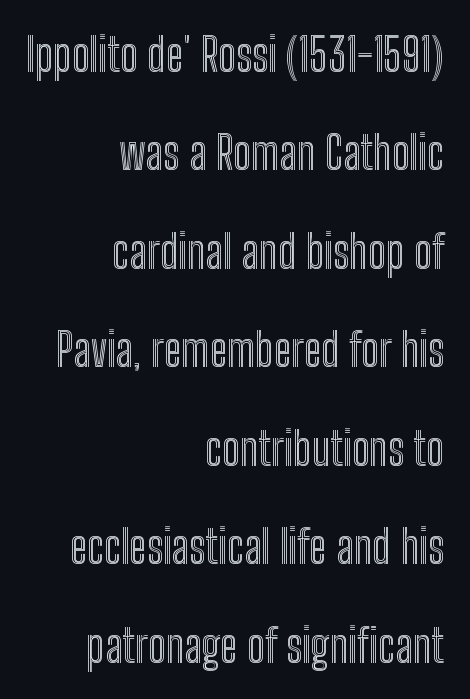
The image shows 46 px condensed type, upright; set right-aligned, loose line spacing (2.14x), normal letter spacing, not underlined; a medium x-height.
